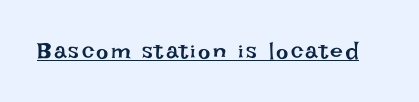
Upright lettering throughout. Honestly, the underline is the first thing you notice here. Vertical stems look standard width or narrower in stroke.
